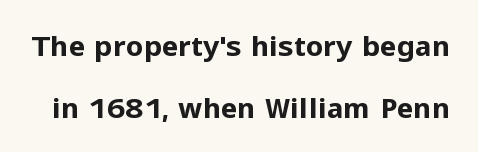
Q: Is the text bold? A: Yes.
Q: Is the text italic (slanted)? A: No, it is upright.
Q: Is the typeface a serif or a sans-serif typeface? A: Sans-serif.
Q: Is the text underlined? A: No.
Q: Is the spacing between letters normal or unusually wide? A: Normal.
Q: Is the spacing between lines tight, normal or loose? A: Loose.
Q: Width (condensed, normal, or wide)? A: Normal.
Q: Stroke contrast? A: Low.
Q: x-height? A: Medium.
Q: Monospaced? A: No.
